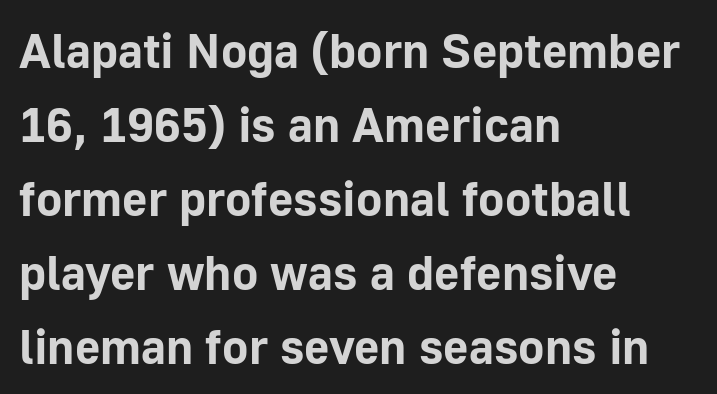
{"serif": "no", "italic": "no", "bold": "yes", "weight": "bold", "width": "normal", "stroke_contrast": "low", "x_height": "medium", "monospaced": "no", "underline": "no", "align": "left", "line_spacing": "normal", "line_spacing_ratio": 1.51, "letter_spacing": "normal", "letter_spacing_em": 0.0, "glyph_px": 49}
